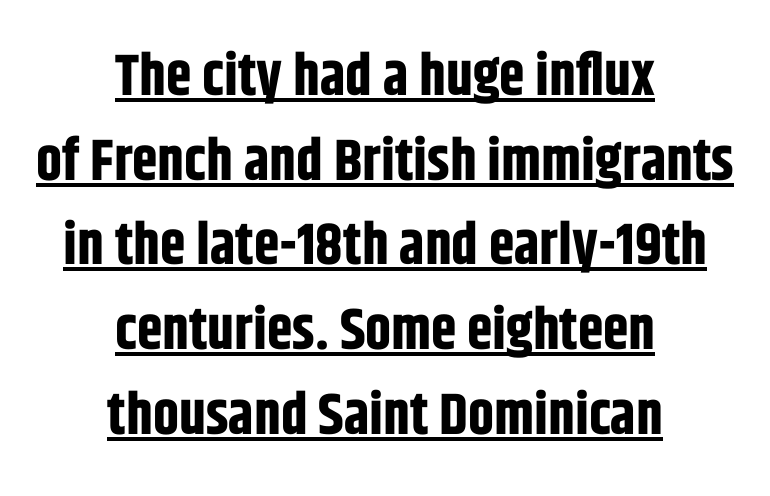
{"serif": "no", "italic": "no", "bold": "yes", "weight": "bold", "width": "condensed", "stroke_contrast": "low", "x_height": "large", "monospaced": "no", "underline": "yes", "align": "center", "line_spacing": "normal", "line_spacing_ratio": 1.46, "letter_spacing": "normal", "letter_spacing_em": 0.0, "glyph_px": 58}
